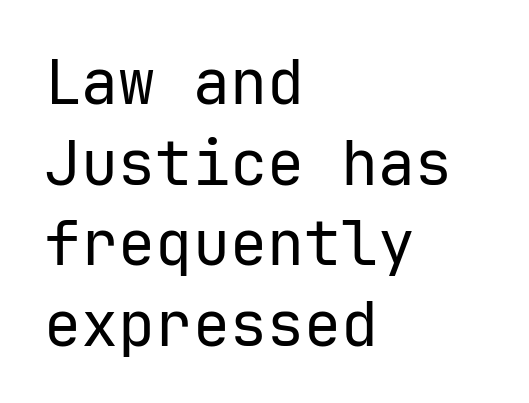
The image shows 62 px regular-weight sans-serif type, upright; set left-aligned, normal line spacing (1.3x), normal letter spacing, not underlined; low stroke contrast and a medium x-height.
